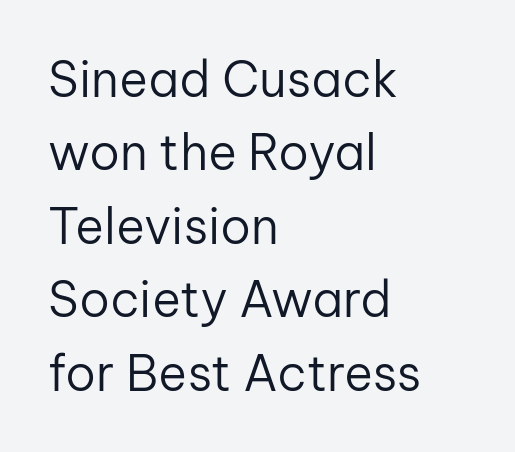
{"serif": "no", "italic": "no", "bold": "no", "weight": "regular", "width": "normal", "stroke_contrast": "low", "x_height": "medium", "monospaced": "no", "underline": "no", "align": "left", "line_spacing": "normal", "line_spacing_ratio": 1.5, "letter_spacing": "normal", "letter_spacing_em": 0.0, "glyph_px": 49}
